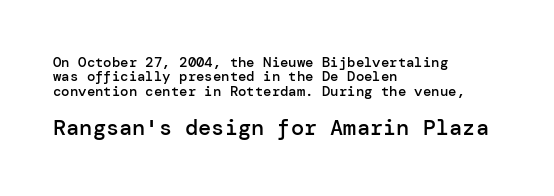
Q: Is the text bold? A: Semi-bold.
Q: Is the text italic (slanted)? A: No, it is upright.
Q: Is the text underlined? A: No.
Q: How is the paragraph aligned? A: Left-aligned.
Q: Is the spacing between letters normal or unusually wide? A: Normal.
Q: Is the spacing between lines tight, normal or loose? A: Tight.
Q: Which block of text is set in a larger size, the first (top) or the second (bottom)? A: The second (bottom) one.
